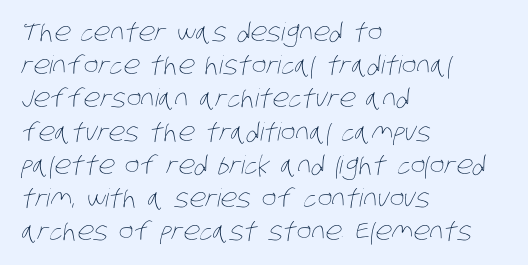
The image shows 25 px text type; set left-aligned, normal line spacing (1.33x), normal letter spacing, not underlined.
